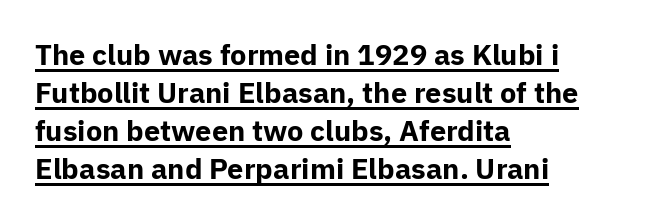
{"serif": "no", "italic": "no", "bold": "yes", "weight": "bold", "width": "normal", "stroke_contrast": "low", "x_height": "medium", "monospaced": "no", "underline": "yes", "align": "left", "line_spacing": "normal", "line_spacing_ratio": 1.31, "letter_spacing": "normal", "letter_spacing_em": 0.0, "glyph_px": 29}
